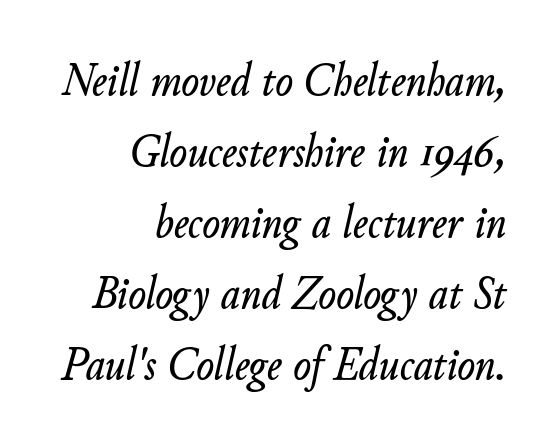
Q: Is the text italic (slanted)? A: Yes, it leans right by about 11 degrees.
Q: Is the text underlined? A: No.
Q: How is the paragraph aligned? A: Right-aligned.
Q: Is the spacing between letters normal or unusually wide? A: Normal.
Q: Is the spacing between lines tight, normal or loose? A: Normal.
Q: Width (condensed, normal, or wide)? A: Normal.
Q: Stroke contrast? A: Low.
Q: x-height? A: Small.
Q: Monospaced? A: No.
